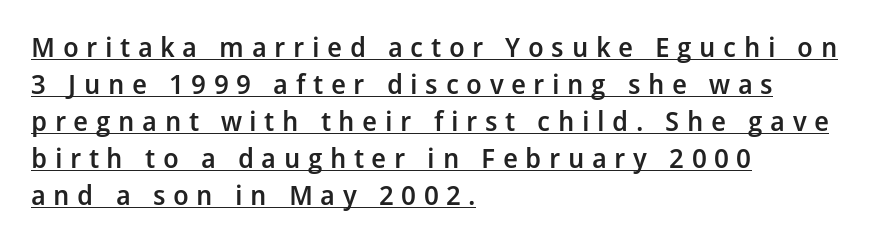
Is there an underline? Yes — a line sits under the letters. As a designer I'd log this as weight 600, semibold. Notice how descenders clear the ascenders below comfortably — that's standard leading. Words appear elongated and porous because spacing is wide.
